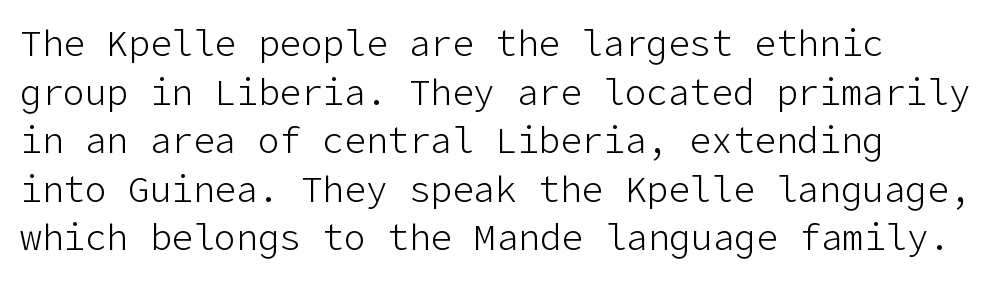
Q: Is the text bold? A: No.
Q: Is the text italic (slanted)? A: No, it is upright.
Q: Is the typeface a serif or a sans-serif typeface? A: Sans-serif.
Q: Is the text underlined? A: No.
Q: Is the spacing between letters normal or unusually wide? A: Normal.
Q: Is the spacing between lines tight, normal or loose? A: Normal.
Q: Width (condensed, normal, or wide)? A: Normal.
Q: Stroke contrast? A: Low.
Q: x-height? A: Medium.
